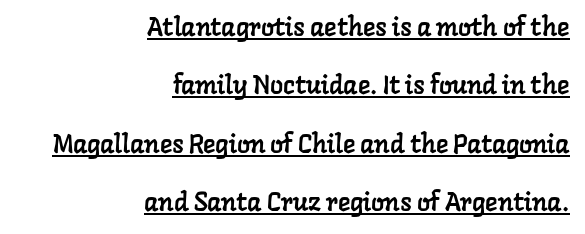
The image shows 26 px text type; set right-aligned, loose line spacing (2.25x), normal letter spacing, underlined.
